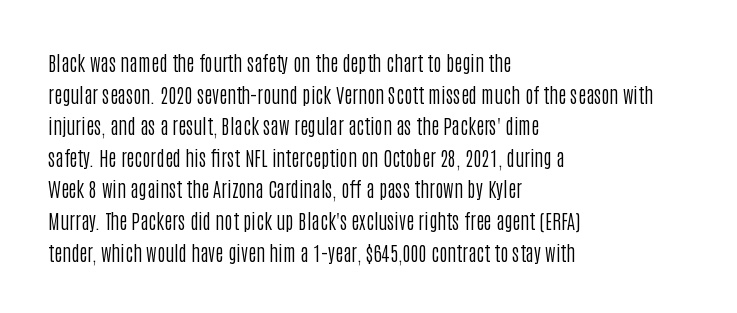
The image shows 20 px text type, upright; set left-aligned, normal line spacing (1.58x), normal letter spacing, not underlined.
